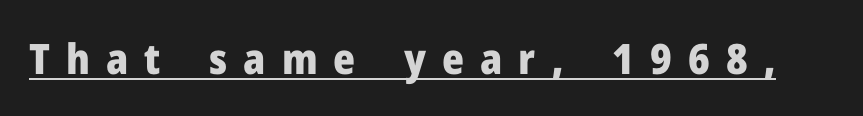
This rendering widens character spacing well past its baseline value. Classification — sans serif. Underlined type. Weight check: bold — yes, fully. No italicization has been applied; the sample stays upright.
